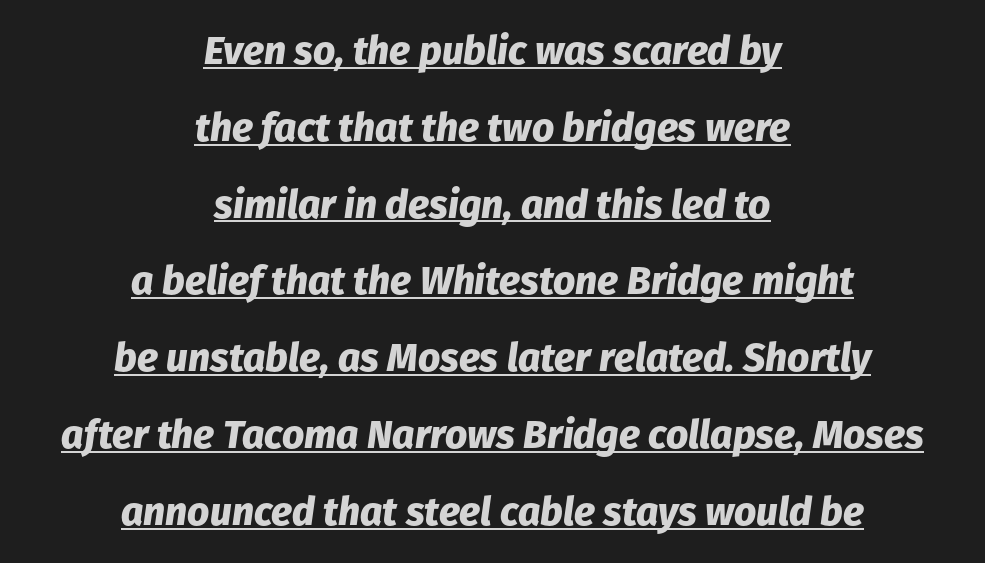
The typesetter chose a symmetrical, centered arrangement here. In designer terms, the underline attribute is active on this setting. Here the designer chose a conventional face with non-uniform glyph widths. Students, observe: this is what heavily led, spacious text looks like.
